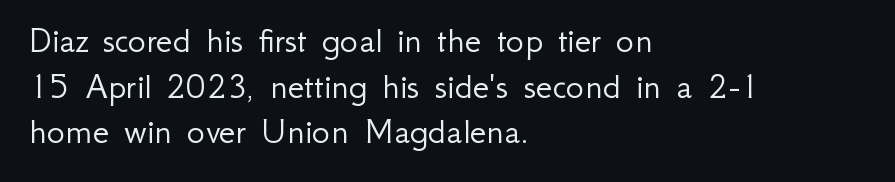
{"serif": "no", "italic": "no", "bold": "no", "weight": "light", "width": "normal", "stroke_contrast": "low", "x_height": "small", "monospaced": "no", "underline": "no", "align": "left", "line_spacing_ratio": 1.2, "letter_spacing": "normal", "letter_spacing_em": 0.0, "glyph_px": 38}
